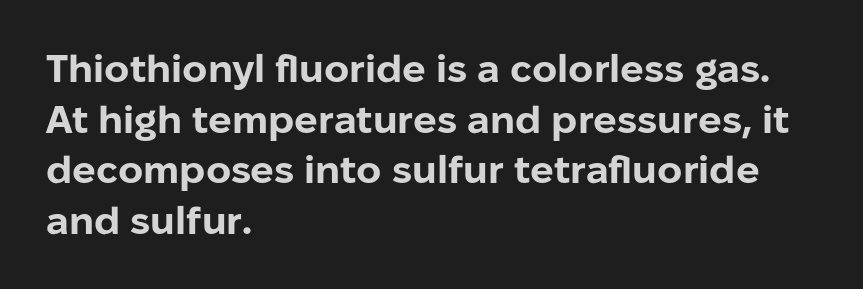
The image shows 39 px bold sans-serif type, upright; set left-aligned, normal line spacing (1.3x), normal letter spacing, not underlined; low stroke contrast and a medium x-height.
